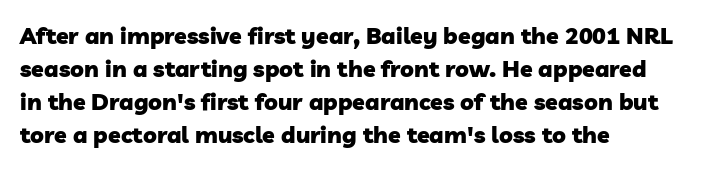
{"bold": "yes", "underline": "no", "align": "left", "line_spacing": "normal", "line_spacing_ratio": 1.43, "letter_spacing": "normal", "letter_spacing_em": 0.0, "glyph_px": 23}
